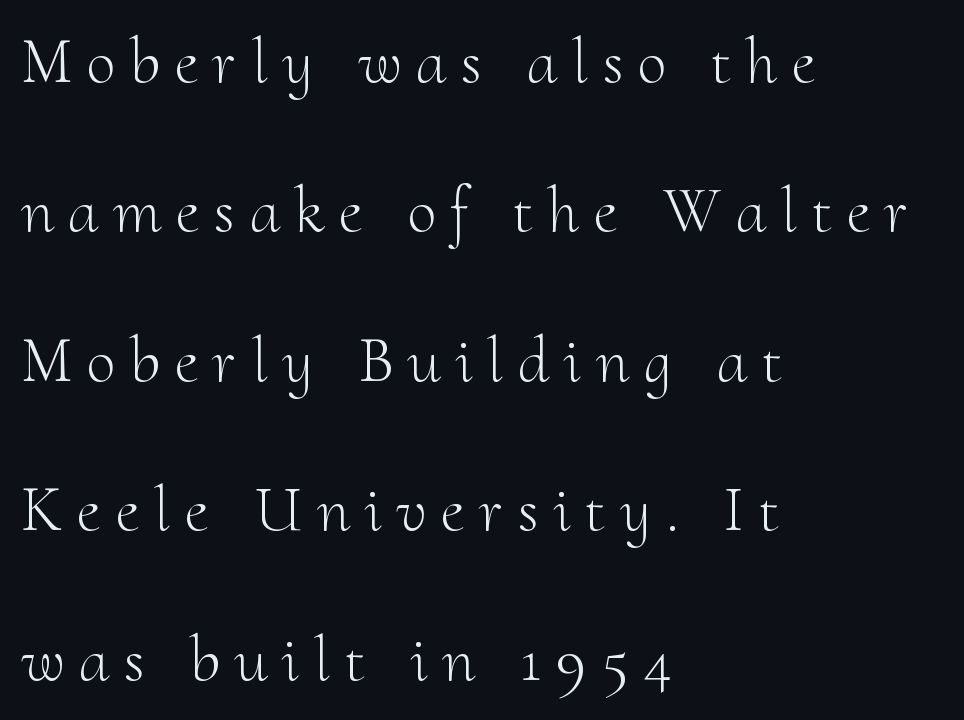
Look at the tracking — it's clearly loosened, letters drifting apart. This sample is left-justified, so line endings fall wherever the words run out. Has an underline been added? It has not. To sum up the face: it has serifs. Italic: no, the glyphs are upright roman. Quick note: interline space is abundant.
